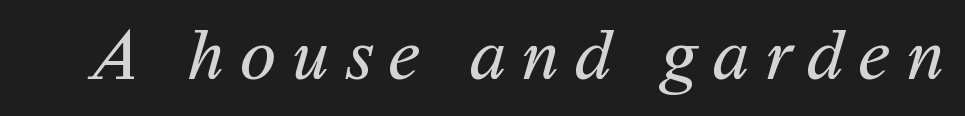
Q: Is the text bold? A: No.
Q: Is the typeface a serif or a sans-serif typeface? A: Sans-serif.
Q: Is the text underlined? A: No.
Q: Is the spacing between letters normal or unusually wide? A: Unusually wide.
Q: Width (condensed, normal, or wide)? A: Normal.
Q: Stroke contrast? A: Medium.
Q: x-height? A: Medium.
Q: Monospaced? A: No.
